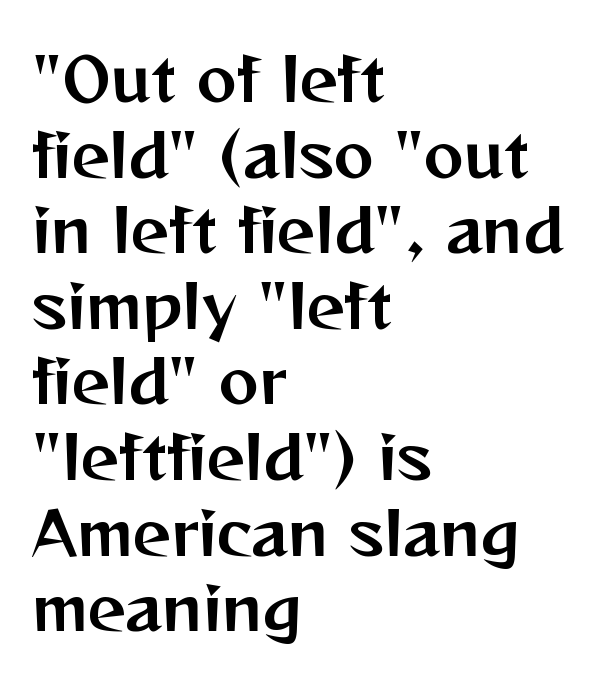
Q: Is the text italic (slanted)? A: No, it is upright.
Q: Is the typeface a serif or a sans-serif typeface? A: Sans-serif.
Q: Is the text underlined? A: No.
Q: How is the paragraph aligned? A: Left-aligned.
Q: Is the spacing between letters normal or unusually wide? A: Normal.
Q: Is the spacing between lines tight, normal or loose? A: Normal.
Q: Width (condensed, normal, or wide)? A: Normal.
Q: Stroke contrast? A: Medium.
Q: x-height? A: Medium.
Q: Monospaced? A: No.
